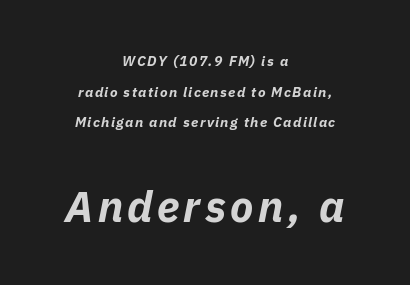
{"italic": "yes", "lean": "right", "slant_degrees": 11, "bold": "yes", "weight": "bold", "width": "normal", "stroke_contrast": "low", "x_height": "medium", "monospaced": "no", "underline": "no", "align": "center", "line_spacing": "loose", "line_spacing_ratio": 2.18, "larger_block": "second", "size_ratio": 3.07, "glyph_px": 43}
